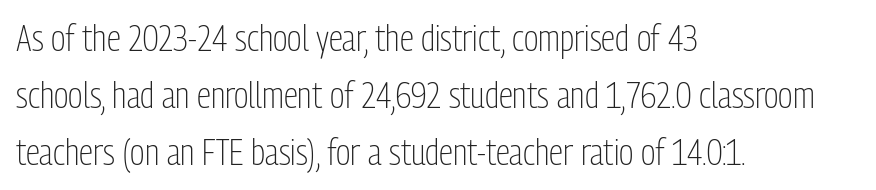
Q: Is the text bold? A: No.
Q: Is the text italic (slanted)? A: No, it is upright.
Q: Is the typeface a serif or a sans-serif typeface? A: Sans-serif.
Q: Is the text underlined? A: No.
Q: How is the paragraph aligned? A: Left-aligned.
Q: Is the spacing between letters normal or unusually wide? A: Normal.
Q: Is the spacing between lines tight, normal or loose? A: Normal.
Q: Width (condensed, normal, or wide)? A: Condensed.
Q: Stroke contrast? A: Low.
Q: x-height? A: Medium.
Q: Monospaced? A: No.
